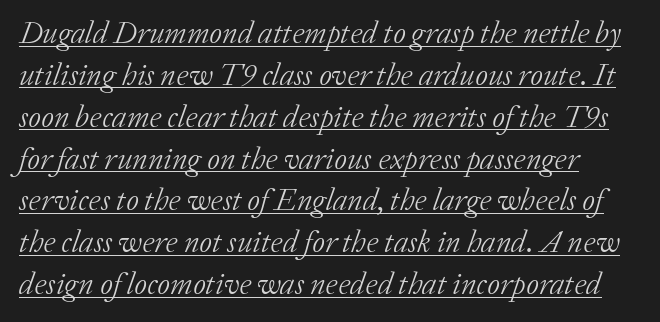
Q: Is the text bold? A: No.
Q: Is the text italic (slanted)? A: Yes, it leans right by about 20 degrees.
Q: Is the typeface a serif or a sans-serif typeface? A: Serif.
Q: Is the text underlined? A: Yes.
Q: How is the paragraph aligned? A: Left-aligned.
Q: Is the spacing between letters normal or unusually wide? A: Normal.
Q: Is the spacing between lines tight, normal or loose? A: Normal.
Q: Width (condensed, normal, or wide)? A: Normal.
Q: Stroke contrast? A: Low.
Q: x-height? A: Medium.
Q: Monospaced? A: No.
